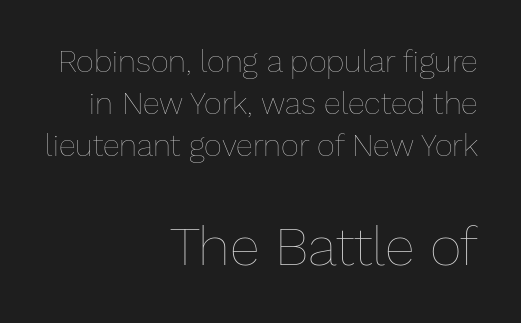
Q: Is the text bold? A: No.
Q: Is the text italic (slanted)? A: No, it is upright.
Q: Is the text underlined? A: No.
Q: How is the paragraph aligned? A: Right-aligned.
Q: Is the spacing between letters normal or unusually wide? A: Normal.
Q: Is the spacing between lines tight, normal or loose? A: Normal.
Q: Which block of text is set in a larger size, the first (top) or the second (bottom)? A: The second (bottom) one.
Q: Width (condensed, normal, or wide)? A: Normal.
Q: Stroke contrast? A: Low.
Q: x-height? A: Medium.
Q: Monospaced? A: No.
